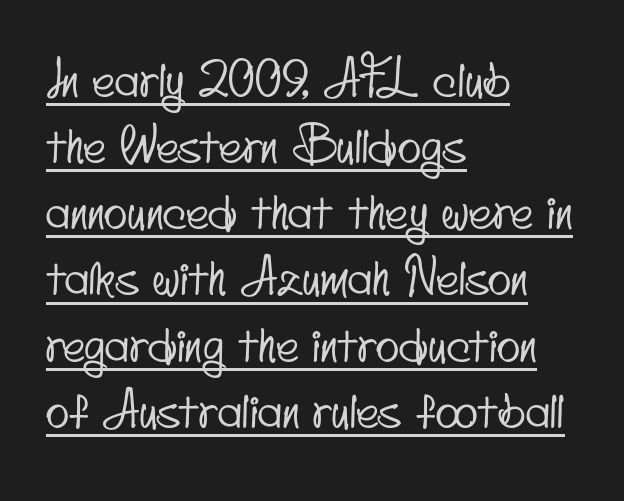
Q: Is the typeface a serif or a sans-serif typeface? A: Sans-serif.
Q: Is the text underlined? A: Yes.
Q: How is the paragraph aligned? A: Left-aligned.
Q: Is the spacing between letters normal or unusually wide? A: Normal.
Q: Is the spacing between lines tight, normal or loose? A: Normal.
Q: Width (condensed, normal, or wide)? A: Condensed.
Q: Stroke contrast? A: Low.
Q: x-height? A: Small.
Q: Monospaced? A: No.
